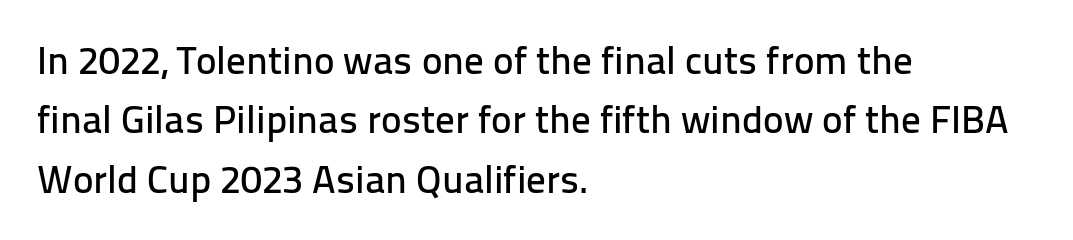
{"serif": "no", "italic": "no", "width": "normal", "stroke_contrast": "low", "x_height": "medium", "monospaced": "no", "underline": "no", "align": "left", "line_spacing": "normal", "line_spacing_ratio": 1.52, "letter_spacing": "normal", "letter_spacing_em": 0.0, "glyph_px": 39}
